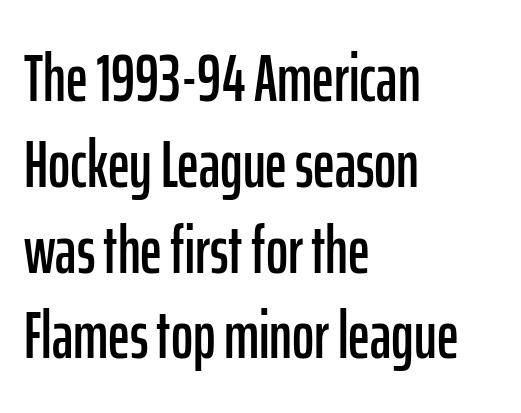
The face used here is rendered with its standard letterfit. In terms of posture, this sample is upright. Horizontal alignment here is leftward, the default for most running prose. Just letters on the line, the space beneath them empty. The letters carry no serifs — their stems end cleanly without finishing strokes. You could not count columns in this text — the font is proportionally spaced.
